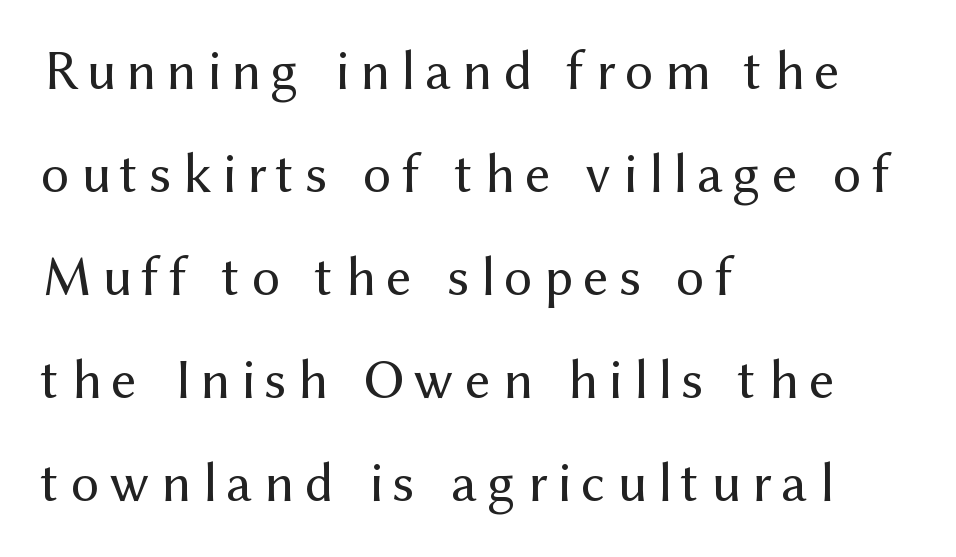
The image shows 56 px regular-weight sans-serif type, upright; set left-aligned, line spacing 1.84x, not underlined; medium stroke contrast and a medium x-height.
